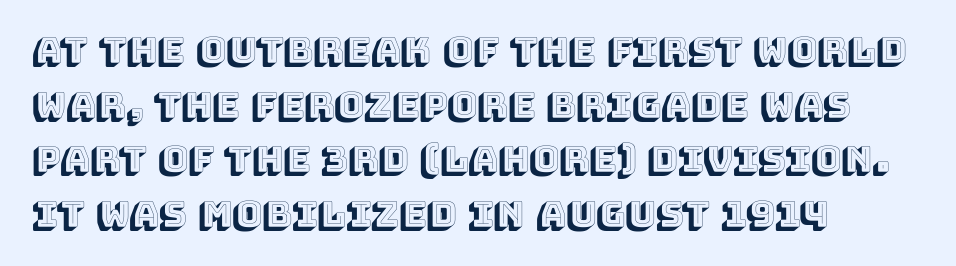
{"italic": "no", "width": "normal", "x_height": "large", "monospaced": "no", "underline": "no", "align": "left", "line_spacing": "normal", "line_spacing_ratio": 1.52, "letter_spacing": "normal", "letter_spacing_em": 0.0, "glyph_px": 36}
